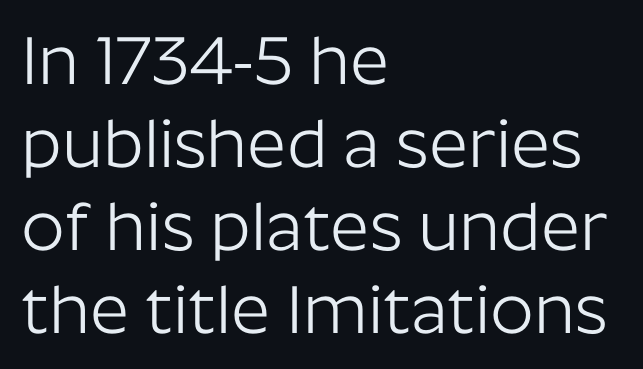
Q: Is the text bold? A: No.
Q: Is the text italic (slanted)? A: No, it is upright.
Q: Is the typeface a serif or a sans-serif typeface? A: Sans-serif.
Q: Is the text underlined? A: No.
Q: How is the paragraph aligned? A: Left-aligned.
Q: Is the spacing between letters normal or unusually wide? A: Normal.
Q: Width (condensed, normal, or wide)? A: Normal.
Q: Stroke contrast? A: Low.
Q: x-height? A: Medium.
Q: Monospaced? A: No.
